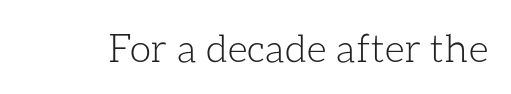
Q: Is the text bold? A: No.
Q: Is the text italic (slanted)? A: No, it is upright.
Q: Is the text underlined? A: No.
Q: Is the spacing between letters normal or unusually wide? A: Normal.
Q: Width (condensed, normal, or wide)? A: Normal.
Q: Stroke contrast? A: Low.
Q: x-height? A: Medium.
Q: Monospaced? A: No.
